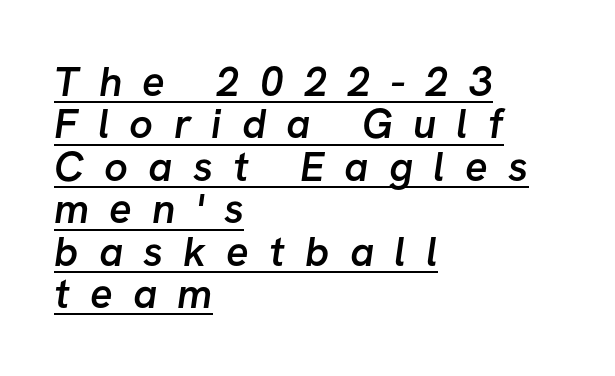
Moderately thickened strokes mark this as semibold type. Classification — sans serif. This block would grow much taller if given ordinary leading; it's compressed now. The lettering is marked with a stroke running underneath it. Note the varied advance widths — an 'i' is clearly narrower than an 'm'.
